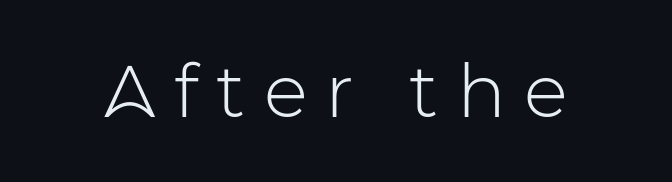
Q: Is the text bold? A: No.
Q: Is the text italic (slanted)? A: No, it is upright.
Q: Is the typeface a serif or a sans-serif typeface? A: Sans-serif.
Q: Is the text underlined? A: No.
Q: Is the spacing between letters normal or unusually wide? A: Unusually wide.
Q: Width (condensed, normal, or wide)? A: Normal.
Q: Stroke contrast? A: Low.
Q: x-height? A: Medium.
Q: Monospaced? A: No.
